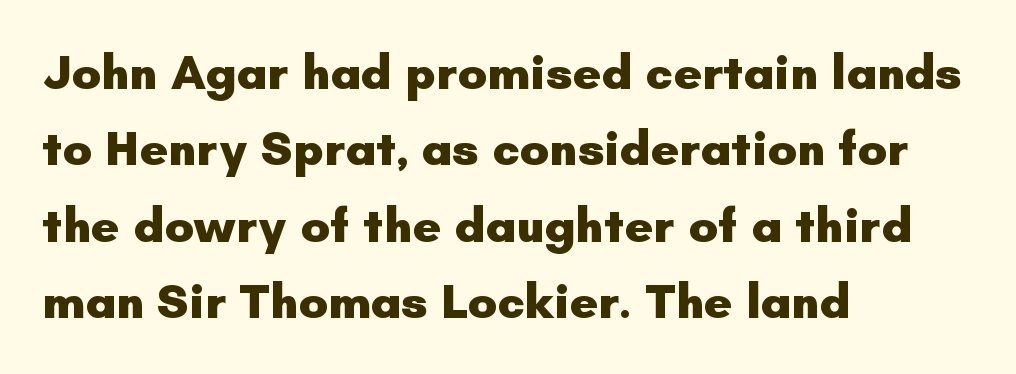
The image shows 49 px heavy sans-serif type, upright; set left-aligned, normal line spacing (1.56x), normal letter spacing, not underlined; low stroke contrast and a small x-height.
